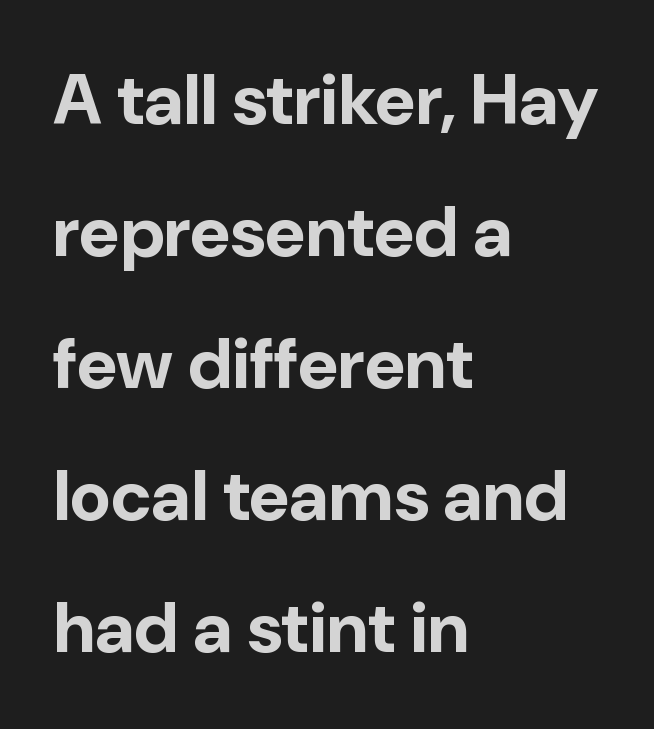
Compared with an ordinary text face, these strokes are far heavier — a full bold. The characters display no serif detailing; their extremities are plain. Tall strokes in this sample are plumb rather than angled. Type without underlining. Is this a fixed-width face? No — the glyphs have proportional, varying widths. Does the copy run flush right? No — it runs flush left.
